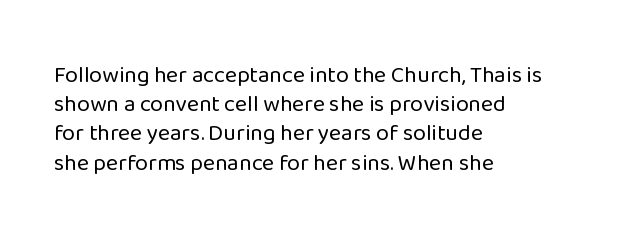
Q: Is the text bold? A: No.
Q: Is the text italic (slanted)? A: No, it is upright.
Q: Is the text underlined? A: No.
Q: How is the paragraph aligned? A: Left-aligned.
Q: Is the spacing between letters normal or unusually wide? A: Normal.
Q: Is the spacing between lines tight, normal or loose? A: Normal.
